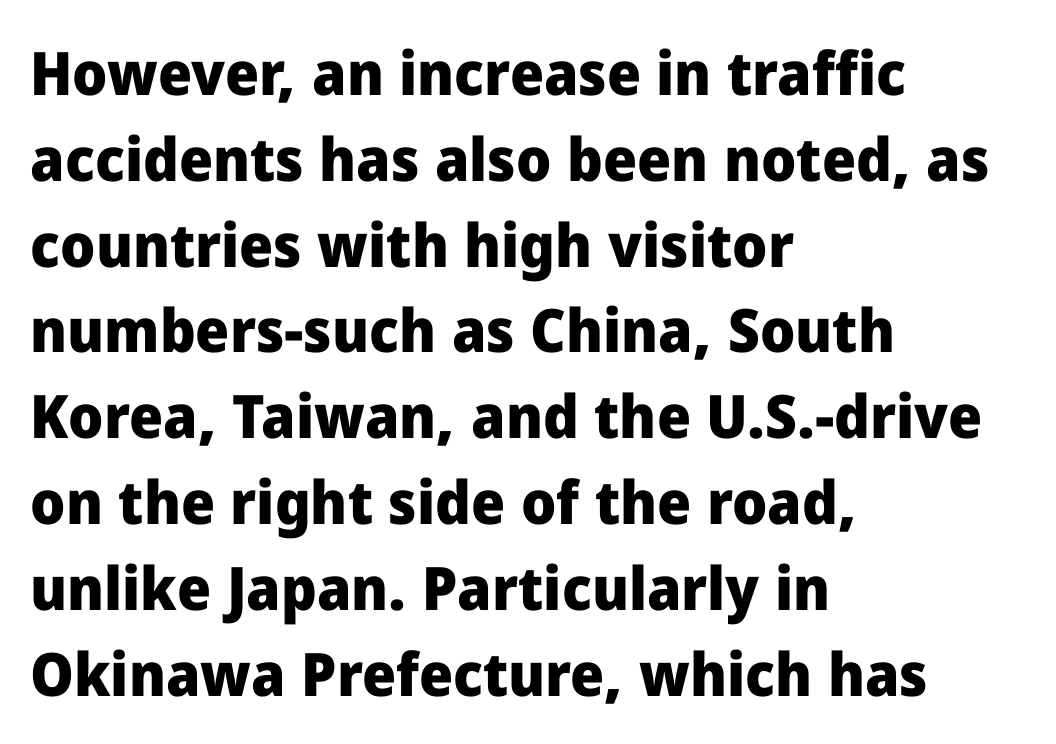
The image shows 60 px heavy sans-serif type, upright; set left-aligned, normal line spacing (1.43x), normal letter spacing, not underlined; low stroke contrast and a medium x-height.
